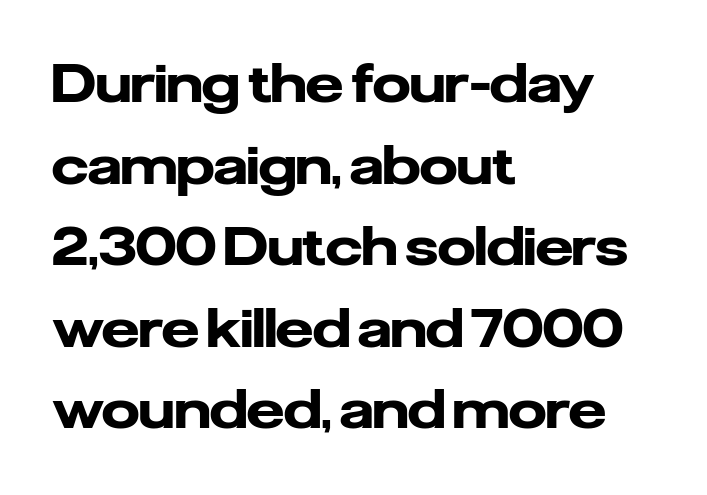
Q: Is the text bold? A: Yes.
Q: Is the text italic (slanted)? A: No, it is upright.
Q: Is the typeface a serif or a sans-serif typeface? A: Sans-serif.
Q: Is the text underlined? A: No.
Q: How is the paragraph aligned? A: Left-aligned.
Q: Is the spacing between letters normal or unusually wide? A: Normal.
Q: Is the spacing between lines tight, normal or loose? A: Normal.
Q: Width (condensed, normal, or wide)? A: Normal.
Q: Stroke contrast? A: Low.
Q: x-height? A: Medium.
Q: Monospaced? A: No.
